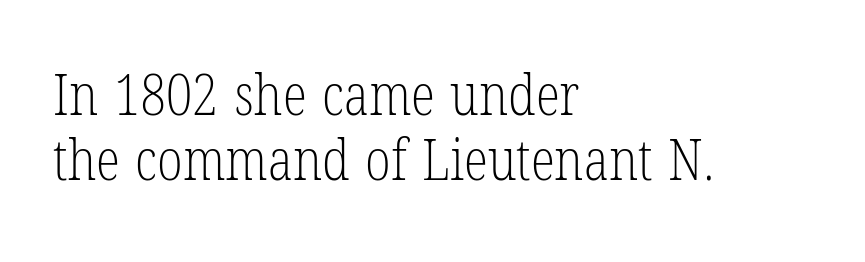
Q: Is the text bold? A: No.
Q: Is the text italic (slanted)? A: No, it is upright.
Q: Is the typeface a serif or a sans-serif typeface? A: Serif.
Q: Is the text underlined? A: No.
Q: How is the paragraph aligned? A: Left-aligned.
Q: Is the spacing between letters normal or unusually wide? A: Normal.
Q: Width (condensed, normal, or wide)? A: Condensed.
Q: Stroke contrast? A: Low.
Q: x-height? A: Medium.
Q: Monospaced? A: No.
